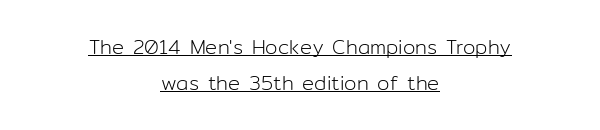
Q: Is the text bold? A: No.
Q: Is the text italic (slanted)? A: No, it is upright.
Q: Is the text underlined? A: Yes.
Q: How is the paragraph aligned? A: Centered.
Q: Is the spacing between letters normal or unusually wide? A: Normal.
